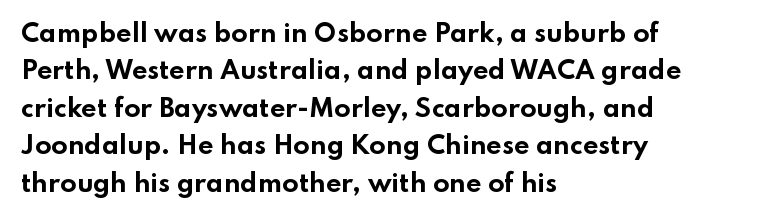
Underline: absent. Strokes here are thick enough to call this a true bold. This block has exactly the height ordinary leading produces. Standard letterfit; no display-style spreading of the glyphs. The lines are quadded left.
